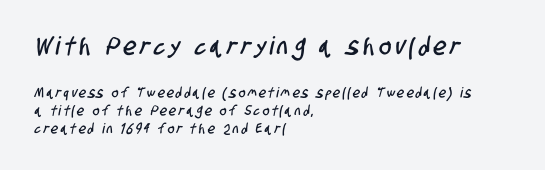
Teacher's note: observe the even left margin — that is flush-left alignment. The line-height multiplier appears to be the usual default. Scale decreases going downward across the two blocks. Has an underline been added? It has not.
